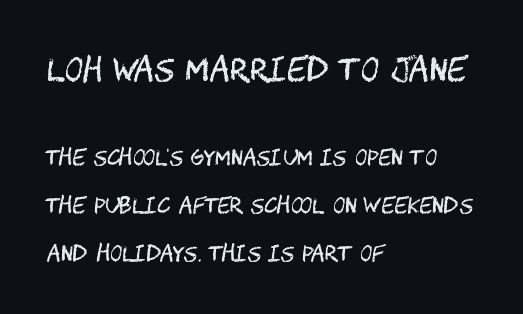
Q: Is the text bold? A: No.
Q: Is the text italic (slanted)? A: No, it is upright.
Q: Is the typeface a serif or a sans-serif typeface? A: Sans-serif.
Q: Is the text underlined? A: No.
Q: How is the paragraph aligned? A: Left-aligned.
Q: Is the spacing between letters normal or unusually wide? A: Normal.
Q: Is the spacing between lines tight, normal or loose? A: Loose.
Q: Which block of text is set in a larger size, the first (top) or the second (bottom)? A: The first (top) one.
Q: Width (condensed, normal, or wide)? A: Condensed.
Q: Stroke contrast? A: Medium.
Q: x-height? A: Large.
